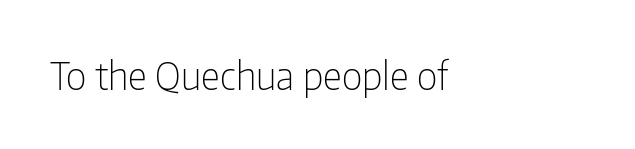
The image shows 38 px light, condensed sans-serif type, upright; set left-aligned, normal letter spacing, not underlined; low stroke contrast and a medium x-height.
